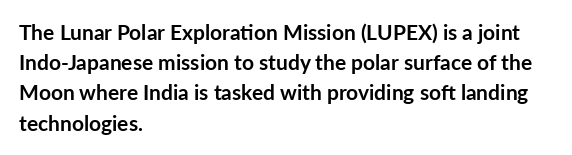
Emphasis by weight is at full strength: bold. Compared with typical body copy, the letter spacing here is the same. The passage shown is not underscored anywhere. Each new line begins a customary step beneath the previous one.
